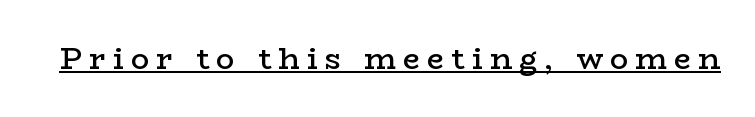
The image shows 30 px semibold, wide serif type, upright; set unusually wide letter spacing (+0.24 em), underlined; low stroke contrast and a medium x-height.
